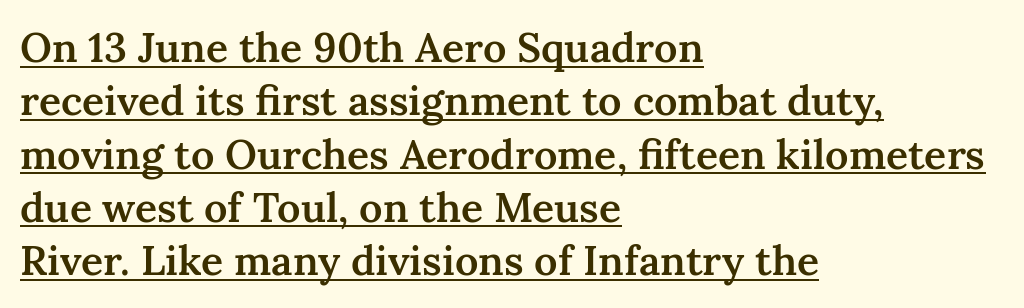
Q: Is the text bold? A: Semi-bold.
Q: Is the text italic (slanted)? A: No, it is upright.
Q: Is the typeface a serif or a sans-serif typeface? A: Serif.
Q: Is the text underlined? A: Yes.
Q: How is the paragraph aligned? A: Left-aligned.
Q: Is the spacing between letters normal or unusually wide? A: Normal.
Q: Is the spacing between lines tight, normal or loose? A: Normal.
Q: Width (condensed, normal, or wide)? A: Normal.
Q: Stroke contrast? A: Medium.
Q: x-height? A: Medium.
Q: Monospaced? A: No.
